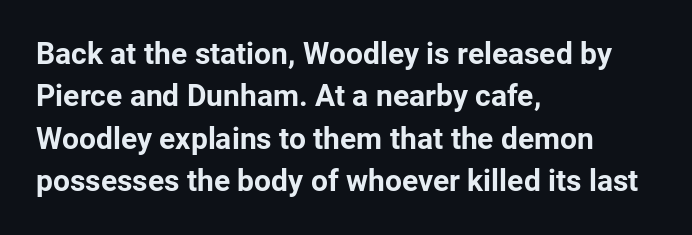
The image shows 30 px bold sans-serif type, upright; set left-aligned, normal line spacing (1.41x), normal letter spacing, not underlined; low stroke contrast and a medium x-height.
